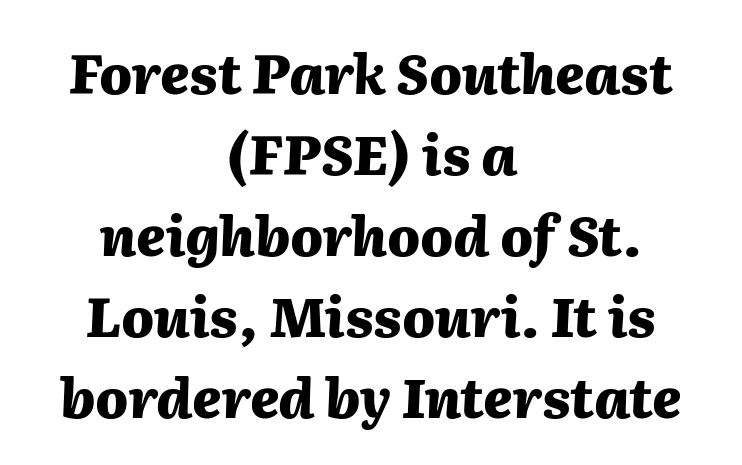
The image shows 54 px heavy type, italic (leaning right); set centered, normal line spacing (1.5x), normal letter spacing, not underlined; medium stroke contrast and a medium x-height.
